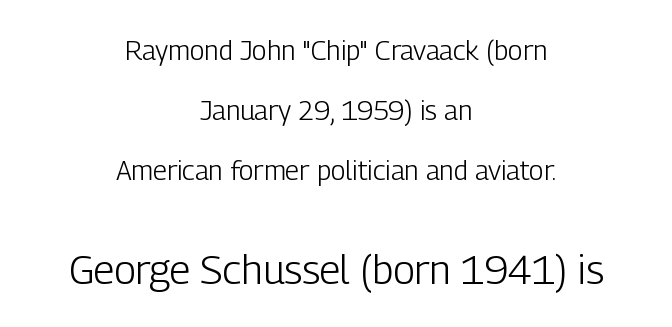
Q: Is the text bold? A: No.
Q: Is the text italic (slanted)? A: No, it is upright.
Q: Is the typeface a serif or a sans-serif typeface? A: Sans-serif.
Q: Is the text underlined? A: No.
Q: How is the paragraph aligned? A: Centered.
Q: Is the spacing between letters normal or unusually wide? A: Normal.
Q: Is the spacing between lines tight, normal or loose? A: Loose.
Q: Which block of text is set in a larger size, the first (top) or the second (bottom)? A: The second (bottom) one.
Q: Width (condensed, normal, or wide)? A: Condensed.
Q: Stroke contrast? A: Low.
Q: x-height? A: Medium.
Q: Monospaced? A: No.
